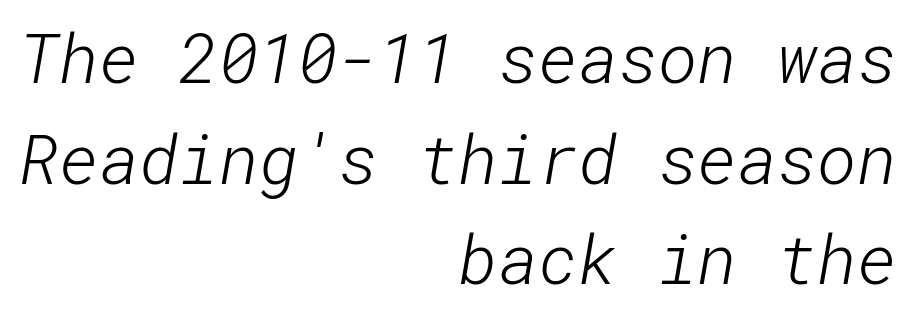
The image shows 68 px light sans-serif type; set right-aligned, normal line spacing (1.48x), normal letter spacing, not underlined; low stroke contrast and a medium x-height.
